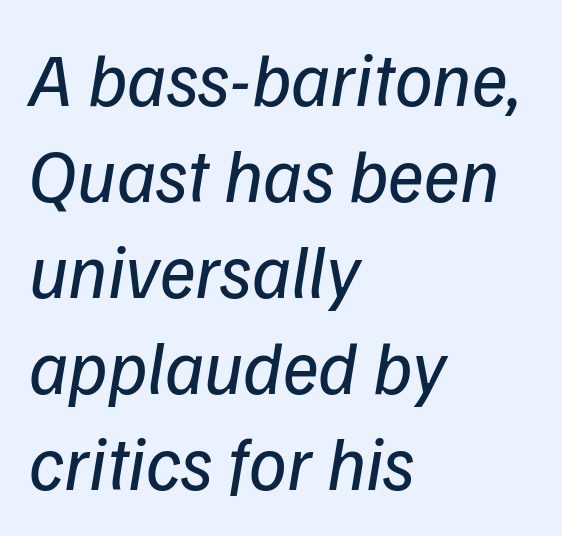
{"serif": "no", "bold": "no", "weight": "regular", "width": "normal", "stroke_contrast": "low", "x_height": "medium", "monospaced": "no", "underline": "no", "align": "left", "line_spacing": "normal", "line_spacing_ratio": 1.28, "letter_spacing": "normal", "letter_spacing_em": 0.0, "glyph_px": 75}
